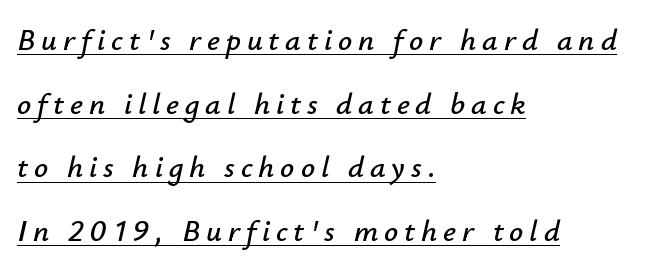
The image shows 31 px text type, italic (leaning right); set left-aligned, loose line spacing (2.05x), underlined; low stroke contrast and a small x-height.
